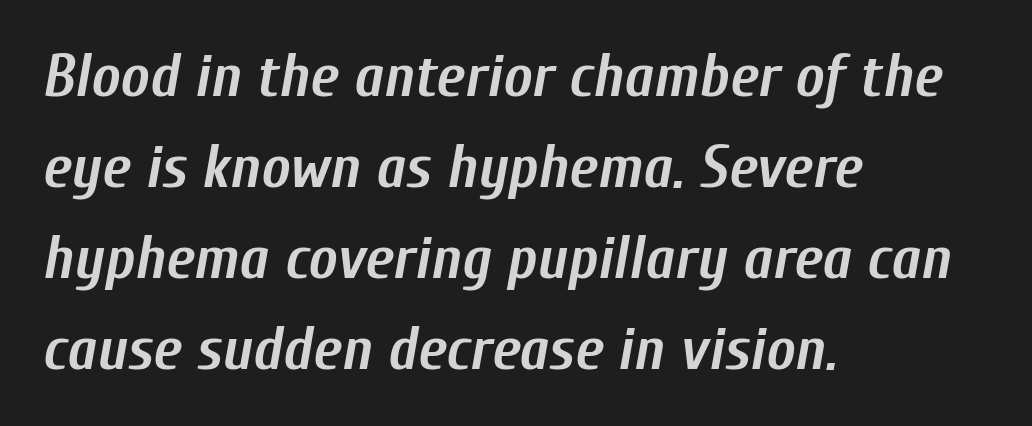
The image shows 61 px semibold, condensed type, italic (leaning right); set left-aligned, normal line spacing (1.49x), normal letter spacing, not underlined; low stroke contrast and a medium x-height.
